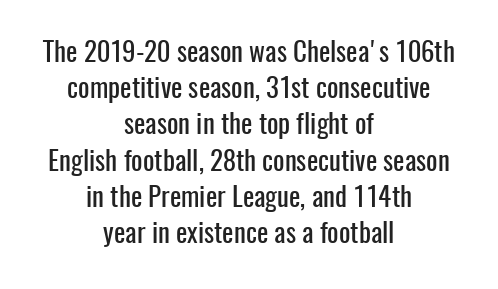
The image shows 27 px text type, upright; set centered, normal line spacing (1.34x), normal letter spacing, not underlined.
